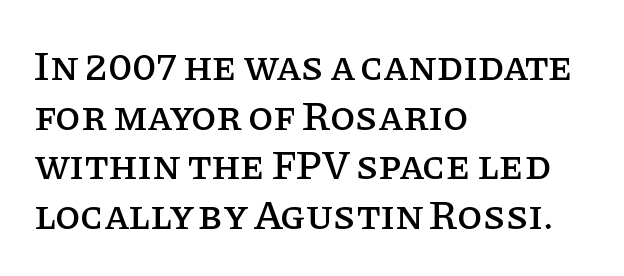
Here the glyphs are tracked normally, forming tight word shapes. Yep, those are serifs on the letters. Vertical strokes here are truly vertical. Decoration check: the copy has no underline. Short and long lines alike share a common starting point at left.
